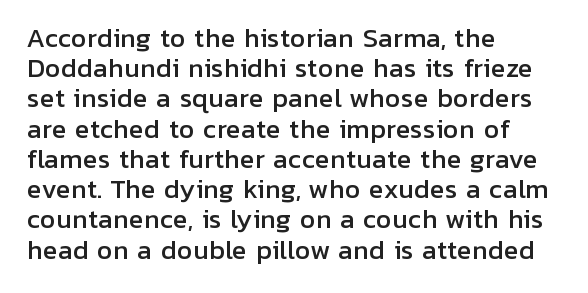
Standard letterfit; no display-style spreading of the glyphs. A typesetter would mark this as roman, not italic. Does the copy run flush right? No — it runs flush left. Words float on clear page, feet unadorned.
